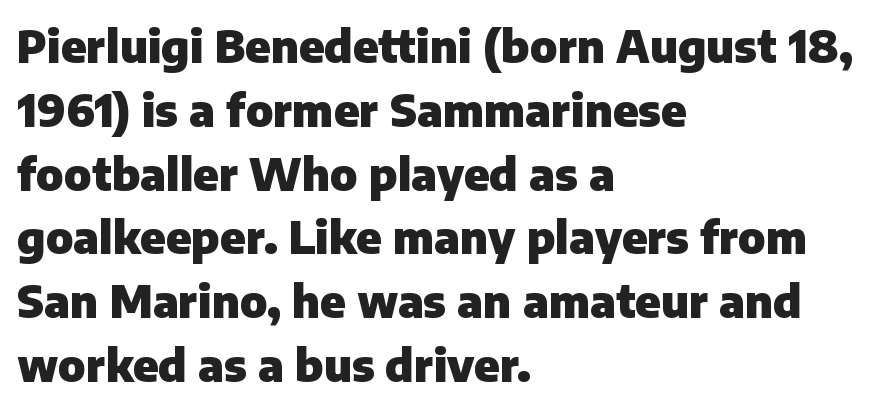
Q: Is the text bold? A: Yes.
Q: Is the text italic (slanted)? A: No, it is upright.
Q: Is the typeface a serif or a sans-serif typeface? A: Sans-serif.
Q: Is the text underlined? A: No.
Q: How is the paragraph aligned? A: Left-aligned.
Q: Is the spacing between letters normal or unusually wide? A: Normal.
Q: Is the spacing between lines tight, normal or loose? A: Normal.
Q: Width (condensed, normal, or wide)? A: Normal.
Q: Stroke contrast? A: Low.
Q: x-height? A: Medium.
Q: Monospaced? A: No.
